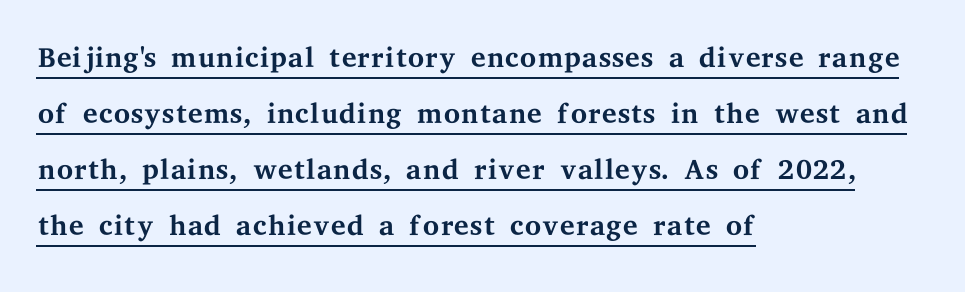
Q: Is the text bold? A: No.
Q: Is the text italic (slanted)? A: No, it is upright.
Q: Is the typeface a serif or a sans-serif typeface? A: Serif.
Q: Is the text underlined? A: Yes.
Q: How is the paragraph aligned? A: Left-aligned.
Q: Is the spacing between letters normal or unusually wide? A: Normal.
Q: Is the spacing between lines tight, normal or loose? A: Normal.
Q: Width (condensed, normal, or wide)? A: Wide.
Q: Stroke contrast? A: Medium.
Q: x-height? A: Medium.
Q: Monospaced? A: No.
